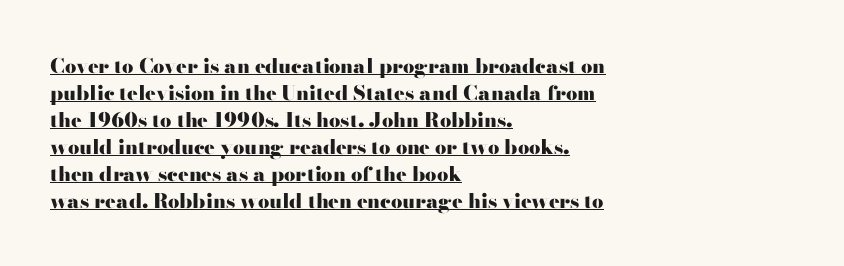
{"italic": "no", "bold": "yes", "underline": "yes", "align": "left", "line_spacing": "normal", "line_spacing_ratio": 1.35, "letter_spacing": "normal", "letter_spacing_em": 0.0, "glyph_px": 20}
